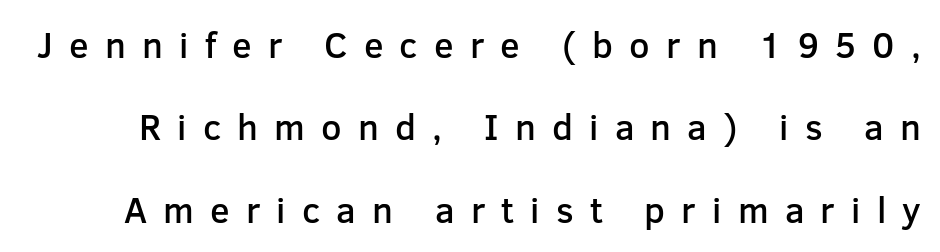
The image shows 36 px semibold sans-serif type, upright; set loose line spacing (2.29x), unusually wide letter spacing (+0.45 em), not underlined; low stroke contrast and a medium x-height.
